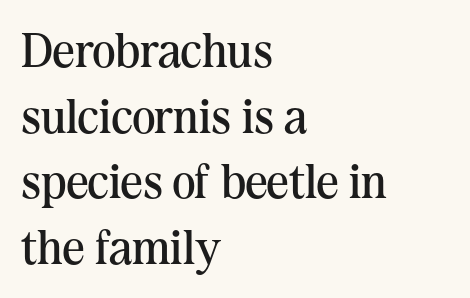
Q: Is the text bold? A: No.
Q: Is the text italic (slanted)? A: No, it is upright.
Q: Is the typeface a serif or a sans-serif typeface? A: Serif.
Q: Is the text underlined? A: No.
Q: How is the paragraph aligned? A: Left-aligned.
Q: Is the spacing between letters normal or unusually wide? A: Normal.
Q: Is the spacing between lines tight, normal or loose? A: Normal.
Q: Width (condensed, normal, or wide)? A: Normal.
Q: Stroke contrast? A: Medium.
Q: x-height? A: Medium.
Q: Monospaced? A: No.
